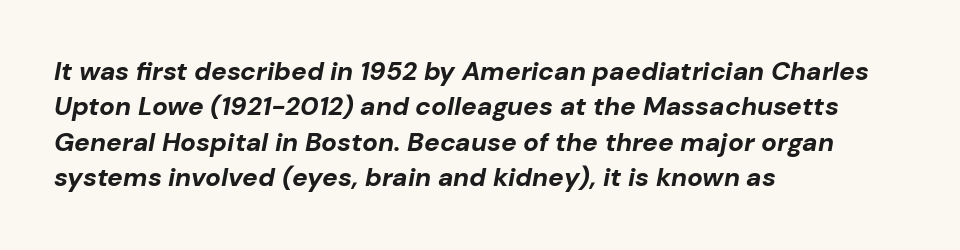
The image shows 26 px bold type, italic (leaning right); set left-aligned, normal line spacing (1.36x), normal letter spacing, not underlined.
